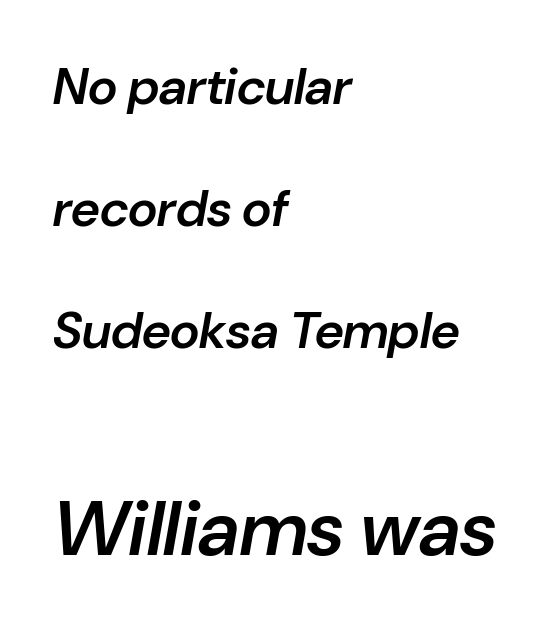
{"italic": "yes", "lean": "right", "slant_degrees": 10, "bold": "semi", "weight": "semibold", "width": "normal", "stroke_contrast": "low", "x_height": "medium", "monospaced": "no", "underline": "no", "align": "left", "line_spacing": "loose", "line_spacing_ratio": 2.39, "letter_spacing": "normal", "letter_spacing_em": 0.0, "larger_block": "second", "size_ratio": 1.49, "glyph_px": 76}
